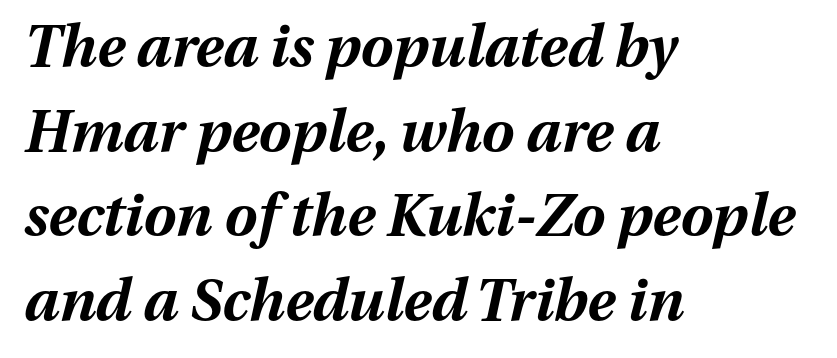
The image shows 58 px bold type, italic (leaning right); set left-aligned, normal line spacing (1.46x), normal letter spacing, not underlined; medium stroke contrast and a medium x-height.
